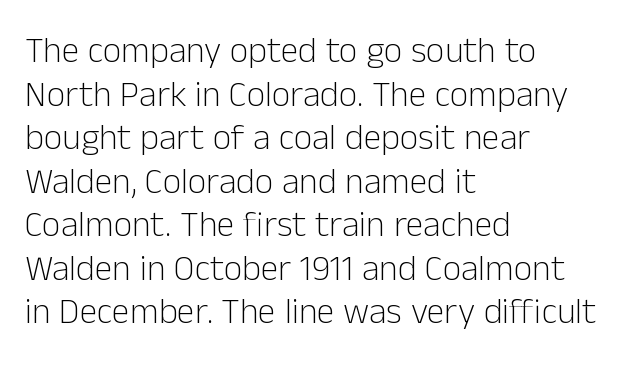
Posture: vertical. Tracking here is standard; glyphs follow each other at the usual distance. Examine the stroke ends and you'll find no serifs. Notice how the passage keeps a crisp vertical edge on the left only. Summary of weight: not heavy and not bold. The area under the type is left untouched.
